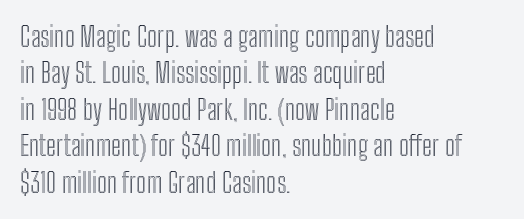
Q: Is the text italic (slanted)? A: No, it is upright.
Q: Is the text underlined? A: No.
Q: How is the paragraph aligned? A: Left-aligned.
Q: Is the spacing between letters normal or unusually wide? A: Normal.
Q: Is the spacing between lines tight, normal or loose? A: Normal.
